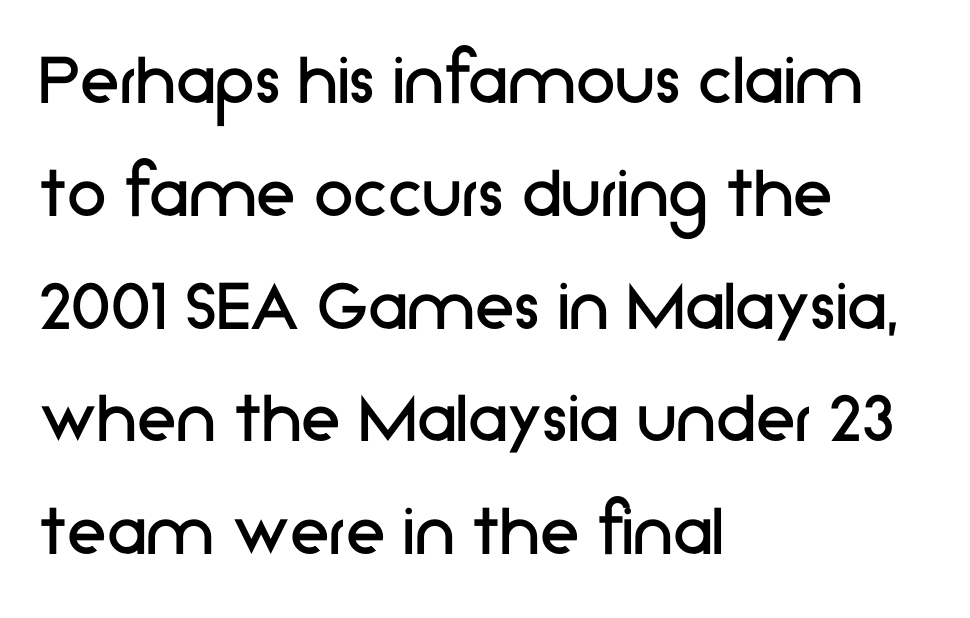
Q: Is the text bold? A: No.
Q: Is the text italic (slanted)? A: No, it is upright.
Q: Is the typeface a serif or a sans-serif typeface? A: Sans-serif.
Q: Is the text underlined? A: No.
Q: How is the paragraph aligned? A: Left-aligned.
Q: Is the spacing between letters normal or unusually wide? A: Normal.
Q: Is the spacing between lines tight, normal or loose? A: Normal.
Q: Width (condensed, normal, or wide)? A: Normal.
Q: Stroke contrast? A: Low.
Q: x-height? A: Medium.
Q: Monospaced? A: No.
